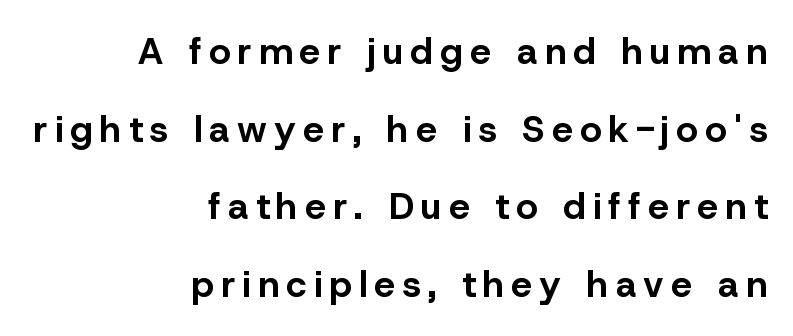
{"serif": "no", "italic": "no", "bold": "yes", "weight": "bold", "width": "normal", "stroke_contrast": "low", "x_height": "medium", "monospaced": "no", "underline": "no", "align": "right", "line_spacing": "loose", "line_spacing_ratio": 2.1, "letter_spacing": "wide", "letter_spacing_em": 0.2, "glyph_px": 37}
